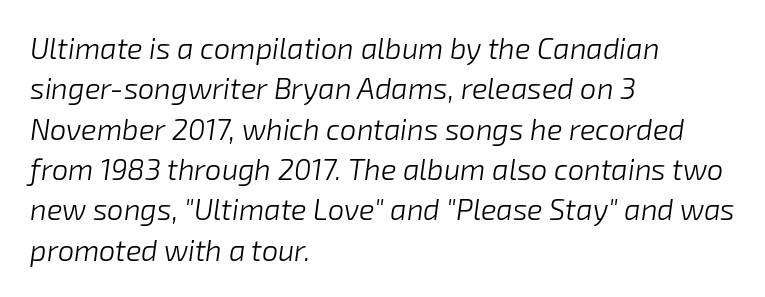
{"italic": "yes", "lean": "right", "slant_degrees": 8, "bold": "no", "weight": "light", "width": "normal", "stroke_contrast": "low", "x_height": "medium", "monospaced": "no", "underline": "no", "align": "left", "line_spacing": "normal", "line_spacing_ratio": 1.39, "letter_spacing": "normal", "letter_spacing_em": 0.0, "glyph_px": 29}
